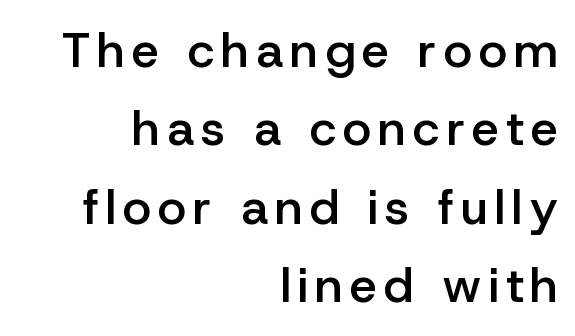
It's the straight-up-and-down kind of type. Teacher's note: observe the even right margin — that is flush-right alignment. Type without underlining. Its strokes are somewhat broadened, the hallmark of semibold type.
